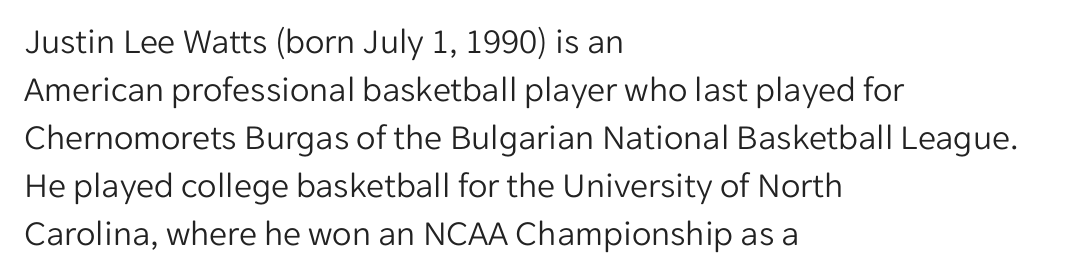
The image shows 36 px light sans-serif type, upright; set left-aligned, normal line spacing (1.33x), normal letter spacing, not underlined; low stroke contrast and a medium x-height.
